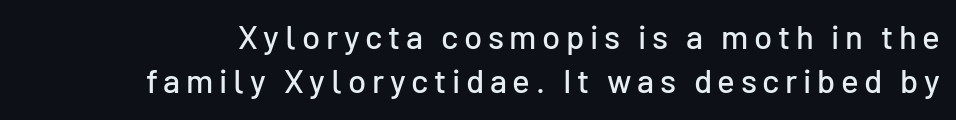
Note the varied advance widths — an 'i' is clearly narrower than an 'm'. Unmarked baselines from the first word to the last. Rows of type keep a routine distance in the vertical direction. The axis of the letterforms is exactly vertical. Are there feet on the stems? There aren't — it's a sans.
